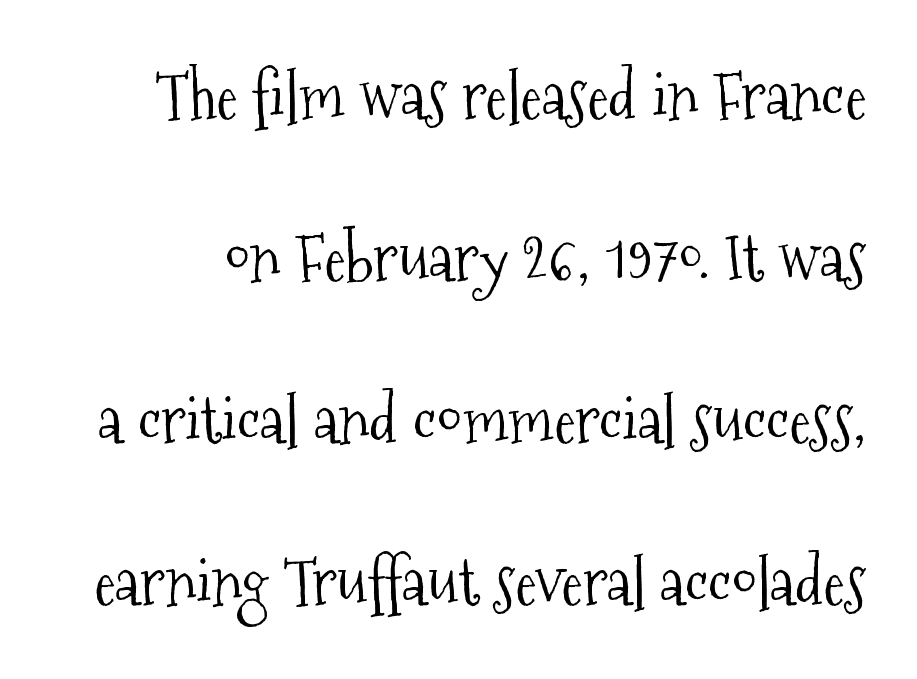
Think of a printed novel: that variable character pitch is what you see here. Every character sits straight up, as roman type does. Descenders are the only things crossing below the line. The rendering shows small feet on the letterforms — a serif design.
